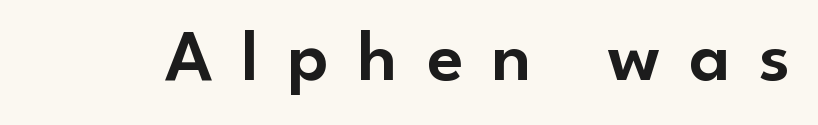
Q: Is the text italic (slanted)? A: No, it is upright.
Q: Is the typeface a serif or a sans-serif typeface? A: Sans-serif.
Q: Is the text underlined? A: No.
Q: Is the spacing between letters normal or unusually wide? A: Unusually wide.
Q: Width (condensed, normal, or wide)? A: Normal.
Q: Stroke contrast? A: Low.
Q: x-height? A: Small.
Q: Monospaced? A: No.
